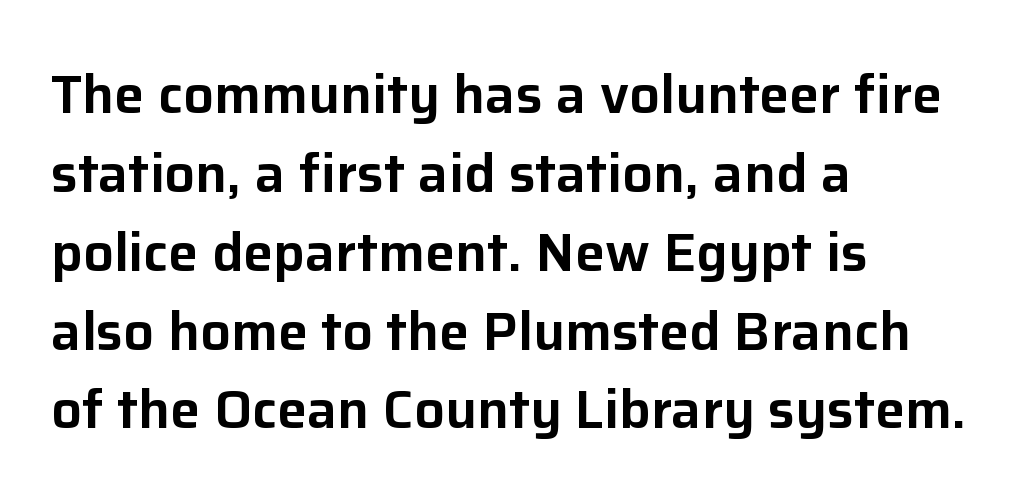
Caption: standard tracking, unaltered. Line beginnings align vertically; line endings do not. Do the letters lean? They stand straight. I'd call this a sans setting — the letters go barefoot. A clean baseline with only descenders dipping below it. The rendering uses a moderate line-height, typical for paragraphs.
